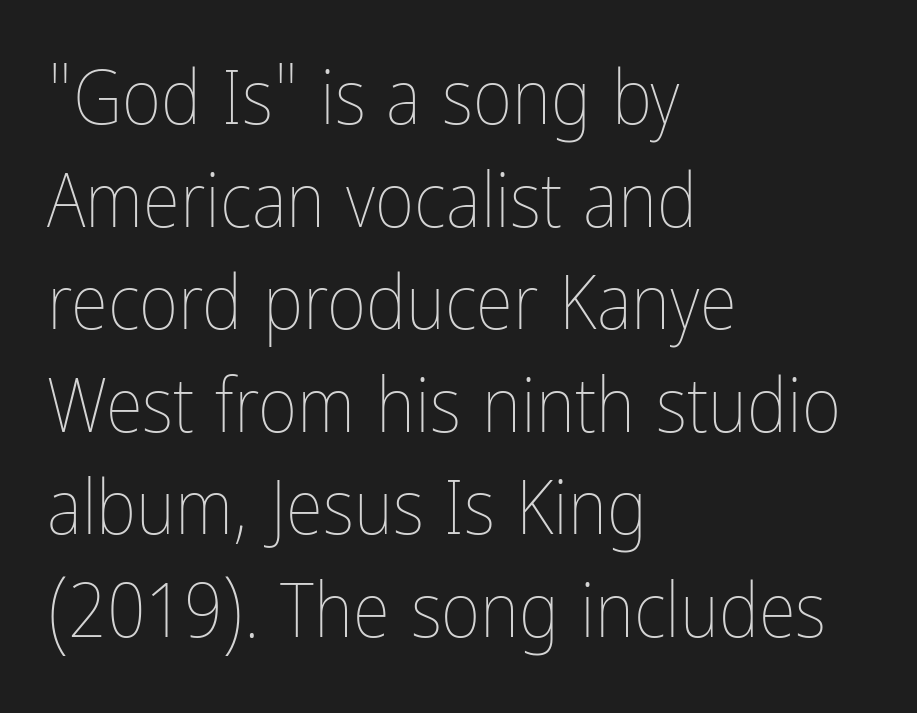
A typesetter would call this leading conventional body-copy spacing. Note the varied advance widths — an 'i' is clearly narrower than an 'm'. The strokes carry an ordinary text weight at most. The ragged edge is on the right, which tells us the setting is flush left. Rule under the text: the space is simply empty. Ascenders rise straight up at ninety degrees.
